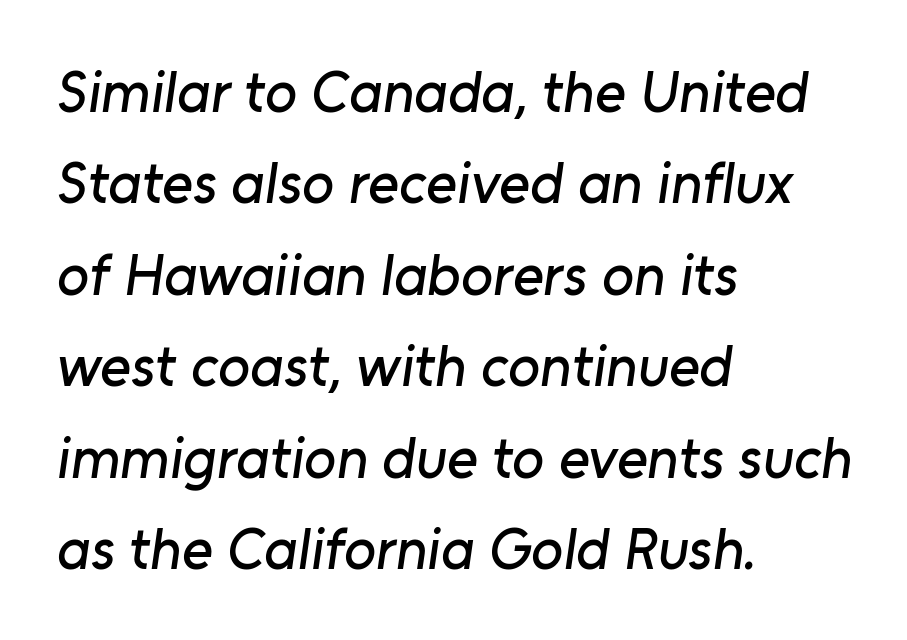
The image shows 59 px sans-serif type; set left-aligned, normal line spacing (1.55x), normal letter spacing, not underlined; low stroke contrast and a medium x-height.
